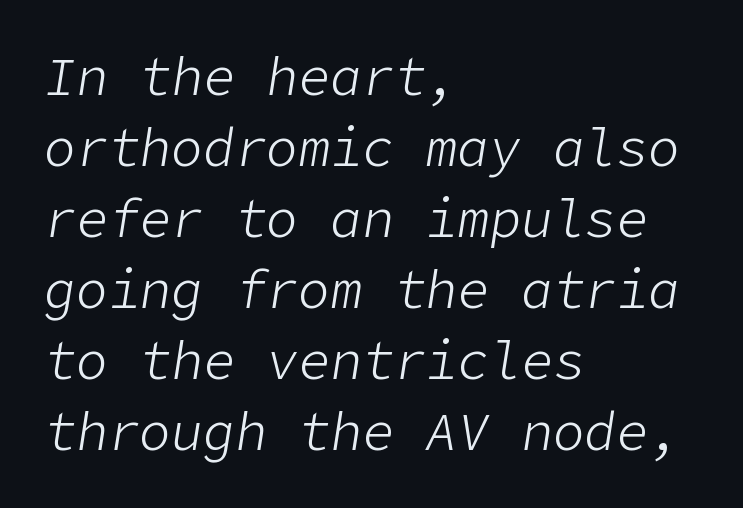
{"italic": "yes", "lean": "right", "slant_degrees": 9, "bold": "no", "weight": "light", "width": "normal", "stroke_contrast": "low", "x_height": "medium", "underline": "no", "align": "left", "line_spacing": "normal", "line_spacing_ratio": 1.34, "letter_spacing": "normal", "letter_spacing_em": 0.0, "glyph_px": 53}
